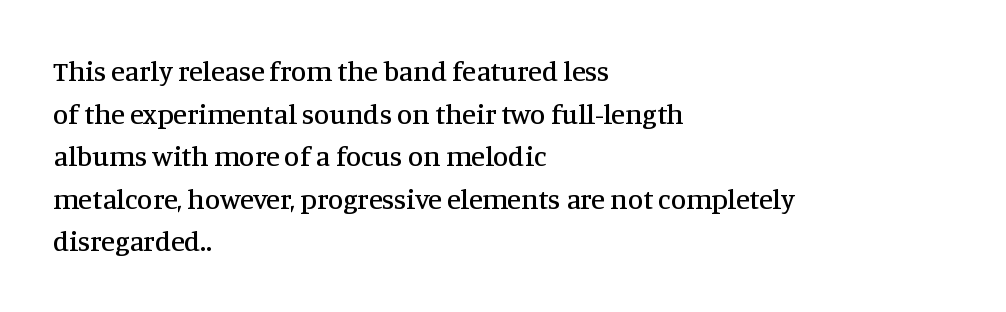
The image shows 28 px serif type, upright; set left-aligned, normal line spacing (1.52x), normal letter spacing, not underlined; medium stroke contrast and a large x-height.
